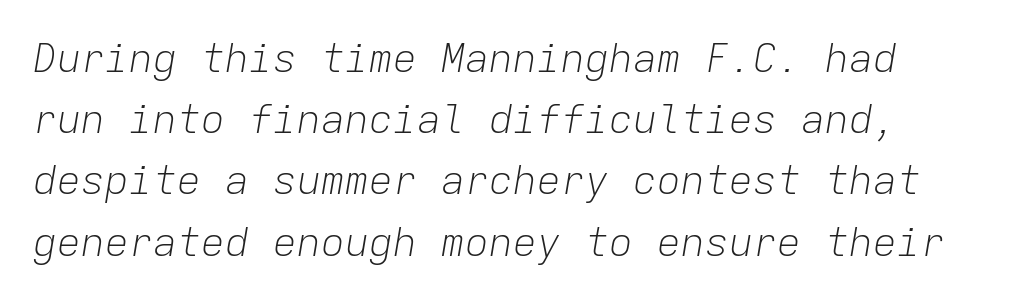
Q: Is the text bold? A: No.
Q: Is the text italic (slanted)? A: Yes, it leans right by about 9 degrees.
Q: Is the text underlined? A: No.
Q: Is the spacing between letters normal or unusually wide? A: Normal.
Q: Is the spacing between lines tight, normal or loose? A: Normal.
Q: Width (condensed, normal, or wide)? A: Normal.
Q: Stroke contrast? A: Low.
Q: x-height? A: Medium.
Q: Monospaced? A: Yes.
